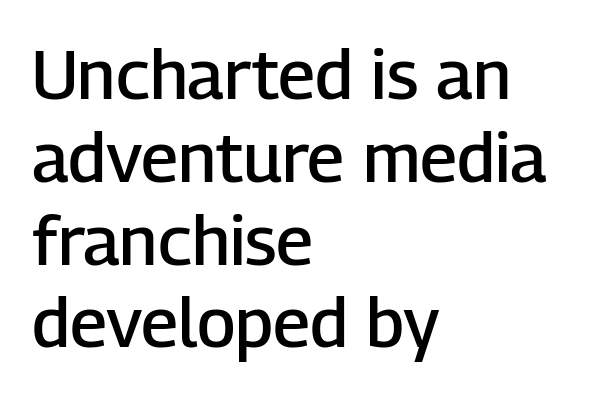
Q: Is the text bold? A: Semi-bold.
Q: Is the text italic (slanted)? A: No, it is upright.
Q: Is the typeface a serif or a sans-serif typeface? A: Sans-serif.
Q: Is the text underlined? A: No.
Q: How is the paragraph aligned? A: Left-aligned.
Q: Is the spacing between letters normal or unusually wide? A: Normal.
Q: Width (condensed, normal, or wide)? A: Normal.
Q: Stroke contrast? A: Low.
Q: x-height? A: Medium.
Q: Monospaced? A: No.
